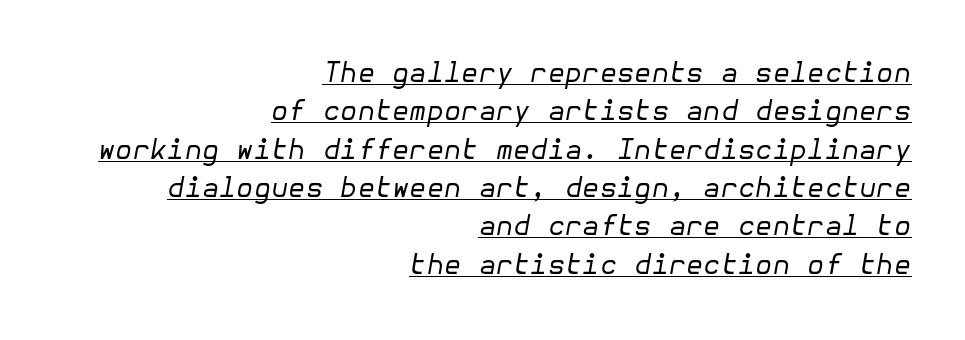
Q: Is the text bold? A: No.
Q: Is the text italic (slanted)? A: Yes, it leans right by about 10 degrees.
Q: Is the text underlined? A: Yes.
Q: How is the paragraph aligned? A: Right-aligned.
Q: Is the spacing between letters normal or unusually wide? A: Normal.
Q: Is the spacing between lines tight, normal or loose? A: Normal.
Q: Width (condensed, normal, or wide)? A: Normal.
Q: Stroke contrast? A: Low.
Q: x-height? A: Medium.
